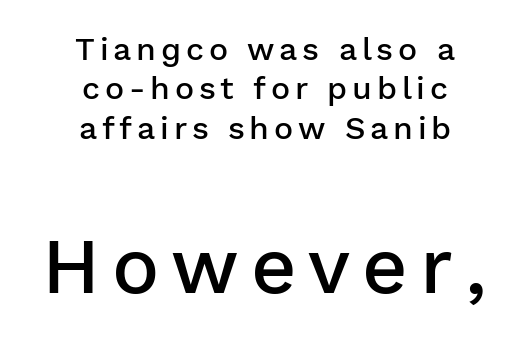
The image shows 79 px semibold sans-serif type, upright; set centered, line spacing 1.23x, not underlined; the second (bottom) block is 2.47x larger; low stroke contrast and a medium x-height.
